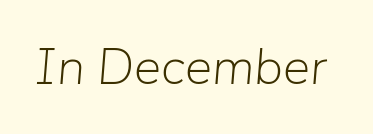
Q: Is the text bold? A: No.
Q: Is the text italic (slanted)? A: Yes, it leans right by about 5 degrees.
Q: Is the text underlined? A: No.
Q: Is the spacing between letters normal or unusually wide? A: Normal.
Q: Width (condensed, normal, or wide)? A: Normal.
Q: Stroke contrast? A: Low.
Q: x-height? A: Medium.
Q: Monospaced? A: No.
